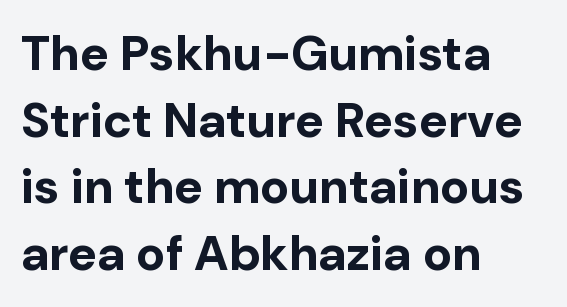
Q: Is the text bold? A: Yes.
Q: Is the text italic (slanted)? A: No, it is upright.
Q: Is the typeface a serif or a sans-serif typeface? A: Sans-serif.
Q: Is the text underlined? A: No.
Q: How is the paragraph aligned? A: Left-aligned.
Q: Is the spacing between letters normal or unusually wide? A: Normal.
Q: Is the spacing between lines tight, normal or loose? A: Normal.
Q: Width (condensed, normal, or wide)? A: Normal.
Q: Stroke contrast? A: Low.
Q: x-height? A: Medium.
Q: Monospaced? A: No.
